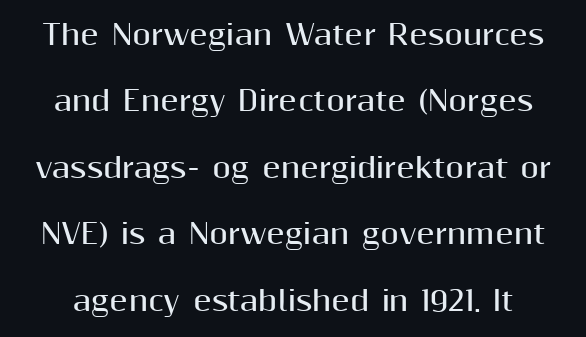
The image shows 27 px bold type, upright; set loose line spacing (2.46x), normal letter spacing, not underlined.
